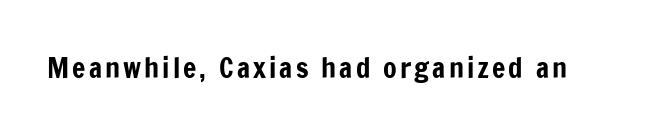
{"serif": "no", "italic": "no", "width": "condensed", "stroke_contrast": "low", "x_height": "medium", "monospaced": "no", "underline": "no", "glyph_px": 28}
